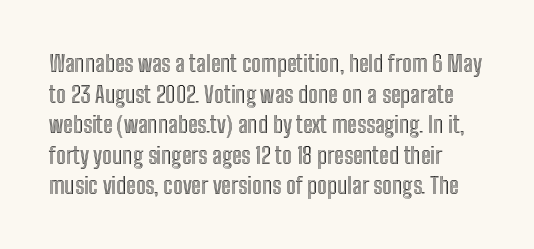
The image shows 23 px text type, upright; set normal line spacing (1.33x), normal letter spacing, not underlined.
